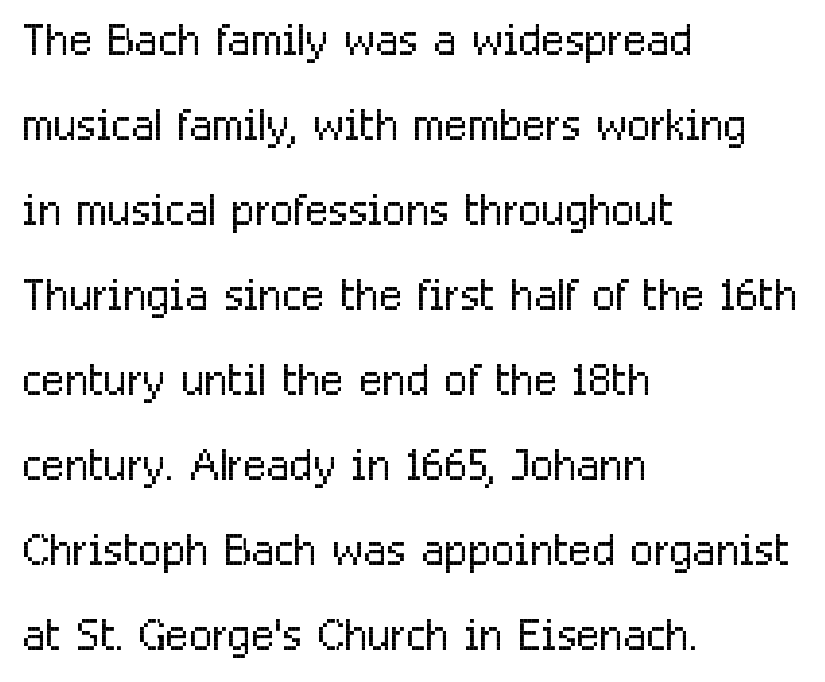
The image shows 62 px light, condensed sans-serif type, upright; set left-aligned, normal line spacing (1.37x), normal letter spacing, not underlined; low stroke contrast and a medium x-height.
